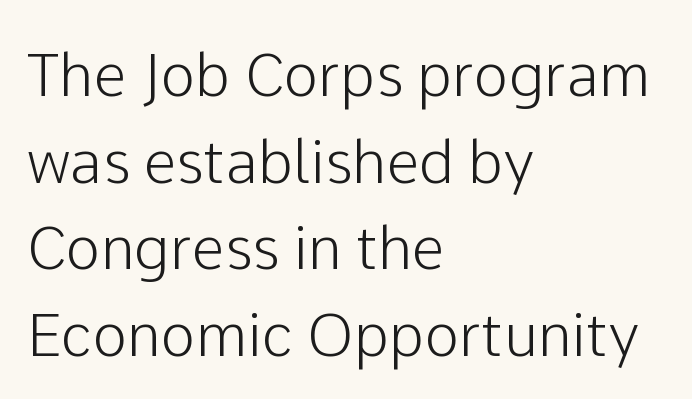
The image shows 59 px sans-serif type, upright; set left-aligned, normal line spacing (1.47x), normal letter spacing, not underlined; low stroke contrast and a medium x-height.
